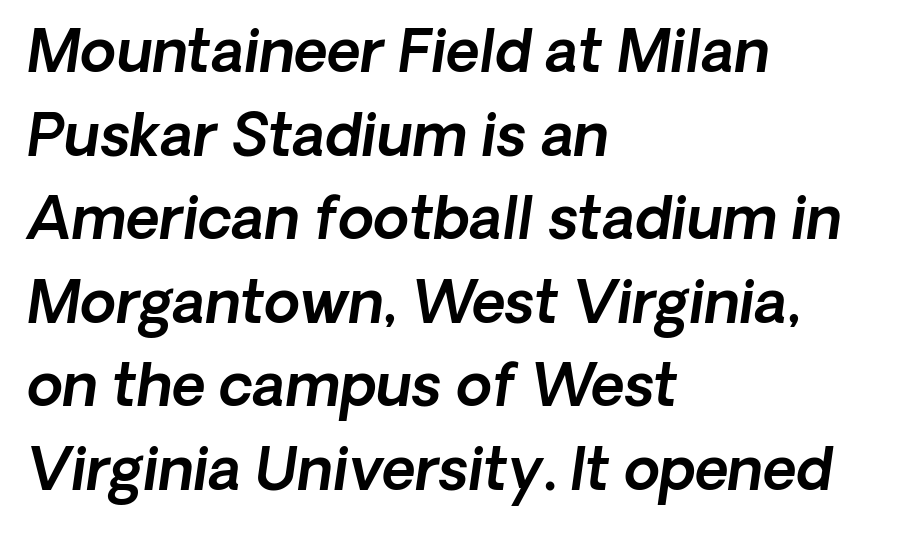
A typesetter would call this proportional, since set widths differ per character. How are the letters spaced? Ordinarily, with no added tracking. Compared with a centered layout, this one pins lines to the left instead. Italic: yes, the glyphs are oblique.
